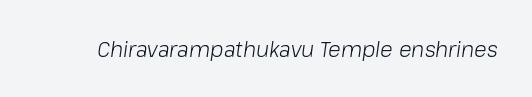
The image shows 21 px text type, italic (leaning right); set normal letter spacing, not underlined.
